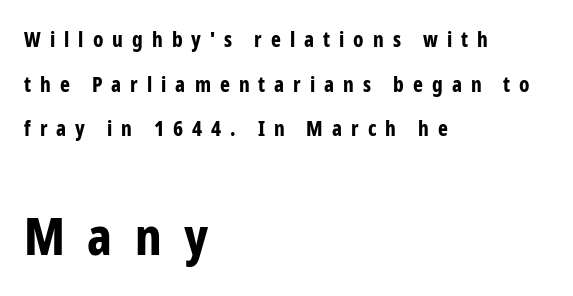
The string is rendered with underlining switched off. Each line starts at the same left margin while the right side varies. Each letter keeps its own natural width here, so spacing adapts to shape. Strokes here are thick enough to call this a true bold.
